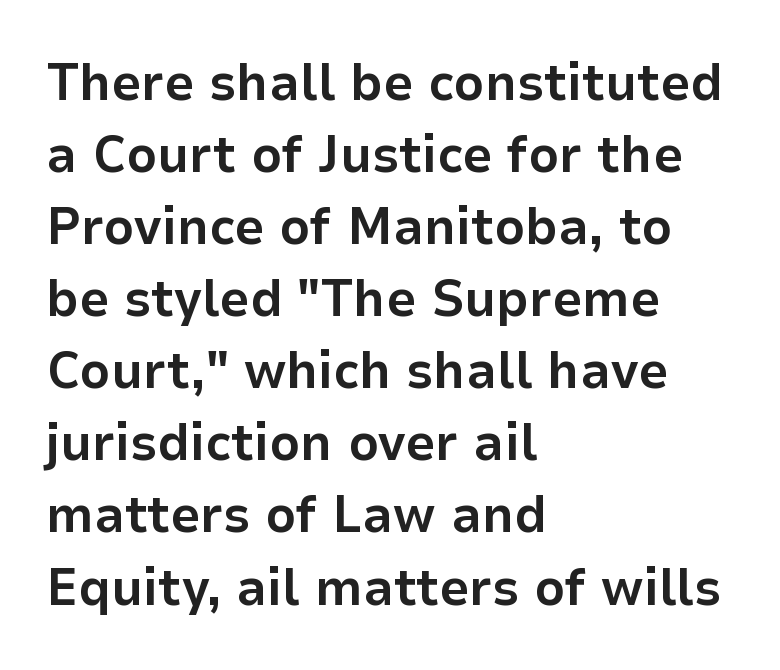
Q: Is the text bold? A: Yes.
Q: Is the text italic (slanted)? A: No, it is upright.
Q: Is the typeface a serif or a sans-serif typeface? A: Sans-serif.
Q: Is the text underlined? A: No.
Q: How is the paragraph aligned? A: Left-aligned.
Q: Is the spacing between letters normal or unusually wide? A: Normal.
Q: Is the spacing between lines tight, normal or loose? A: Normal.
Q: Width (condensed, normal, or wide)? A: Normal.
Q: Stroke contrast? A: Low.
Q: x-height? A: Medium.
Q: Monospaced? A: No.
